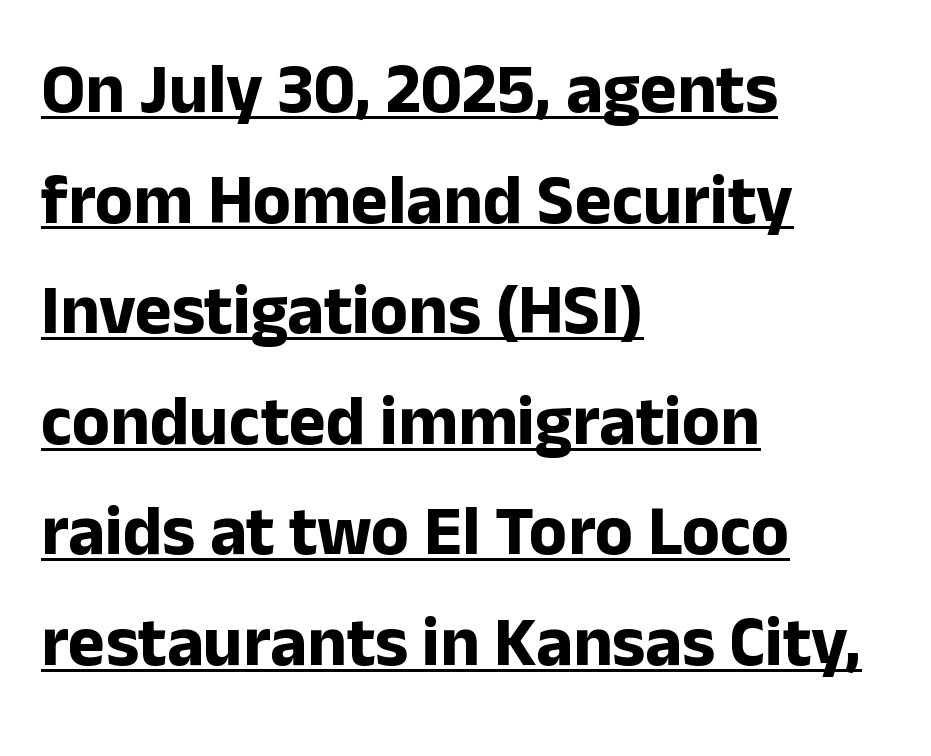
Q: Is the text bold? A: Yes.
Q: Is the text italic (slanted)? A: No, it is upright.
Q: Is the typeface a serif or a sans-serif typeface? A: Sans-serif.
Q: Is the text underlined? A: Yes.
Q: How is the paragraph aligned? A: Left-aligned.
Q: Is the spacing between letters normal or unusually wide? A: Normal.
Q: Is the spacing between lines tight, normal or loose? A: Normal.
Q: Width (condensed, normal, or wide)? A: Normal.
Q: Stroke contrast? A: Low.
Q: x-height? A: Medium.
Q: Monospaced? A: No.
